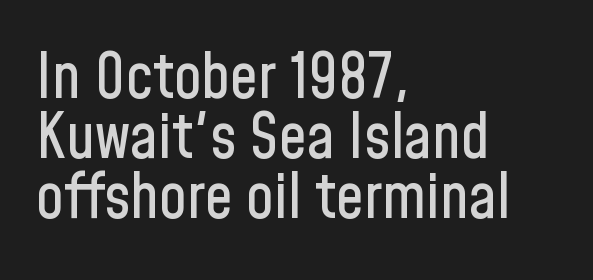
The image shows 62 px condensed sans-serif type, upright; set left-aligned, tight line spacing (0.97x), normal letter spacing, not underlined; low stroke contrast and a medium x-height.
